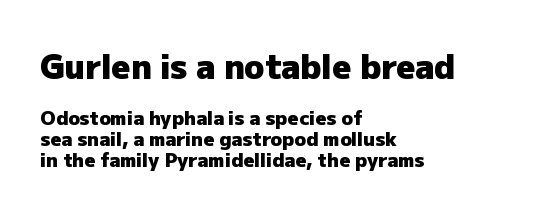
{"serif": "no", "italic": "no", "bold": "yes", "weight": "heavy", "width": "normal", "stroke_contrast": "low", "x_height": "medium", "monospaced": "no", "underline": "no", "align": "left", "line_spacing": "tight", "line_spacing_ratio": 1.09, "letter_spacing": "normal", "letter_spacing_em": 0.0, "larger_block": "first", "size_ratio": 1.74, "glyph_px": 33}
